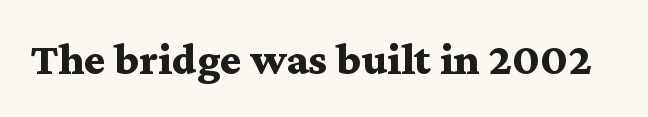
Italic: no, the glyphs are upright roman. Every letter is thick-stroked: bold, no question. The specimen omits any rule beneath the text block's lines. Characters follow at the spacing the type designer built in.
